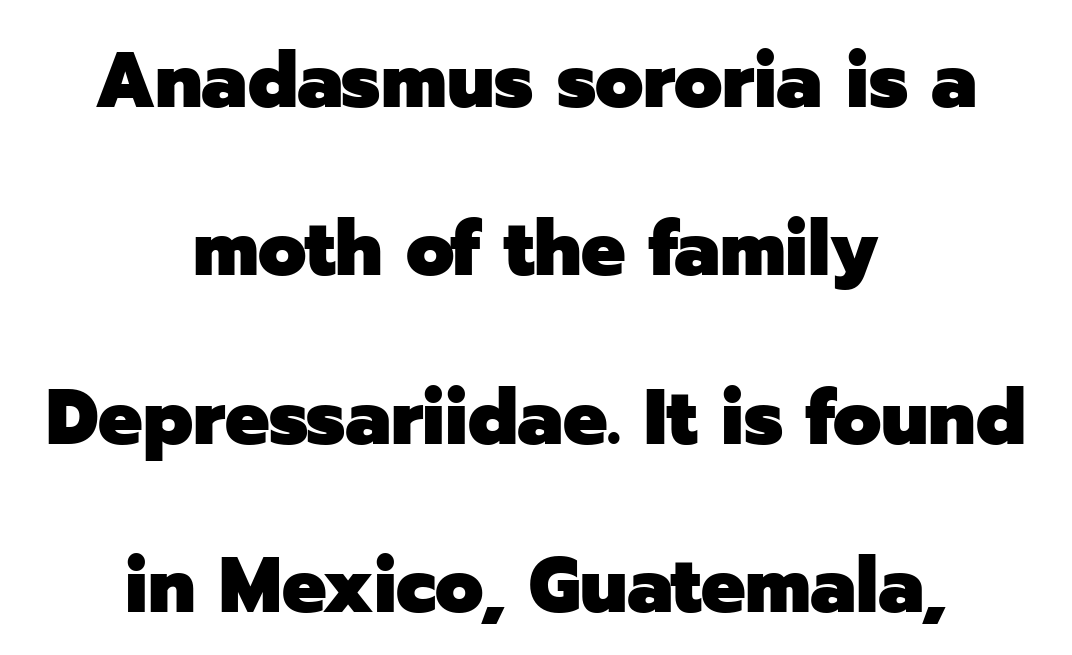
The image shows 78 px heavy sans-serif type, upright; set centered, loose line spacing (2.16x), normal letter spacing, not underlined; low stroke contrast and a medium x-height.
